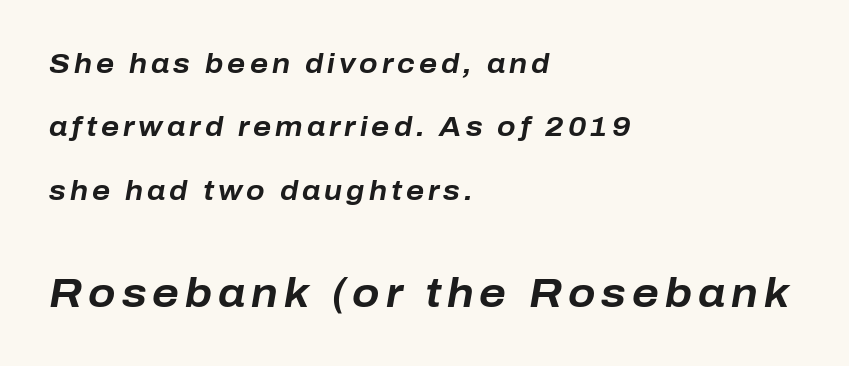
Q: Is the text bold? A: Yes.
Q: Is the text italic (slanted)? A: Yes, it leans right by about 10 degrees.
Q: Is the text underlined? A: No.
Q: How is the paragraph aligned? A: Left-aligned.
Q: Is the spacing between lines tight, normal or loose? A: Loose.
Q: Which block of text is set in a larger size, the first (top) or the second (bottom)? A: The second (bottom) one.
Q: Width (condensed, normal, or wide)? A: Normal.
Q: Stroke contrast? A: Low.
Q: x-height? A: Medium.
Q: Monospaced? A: No.
